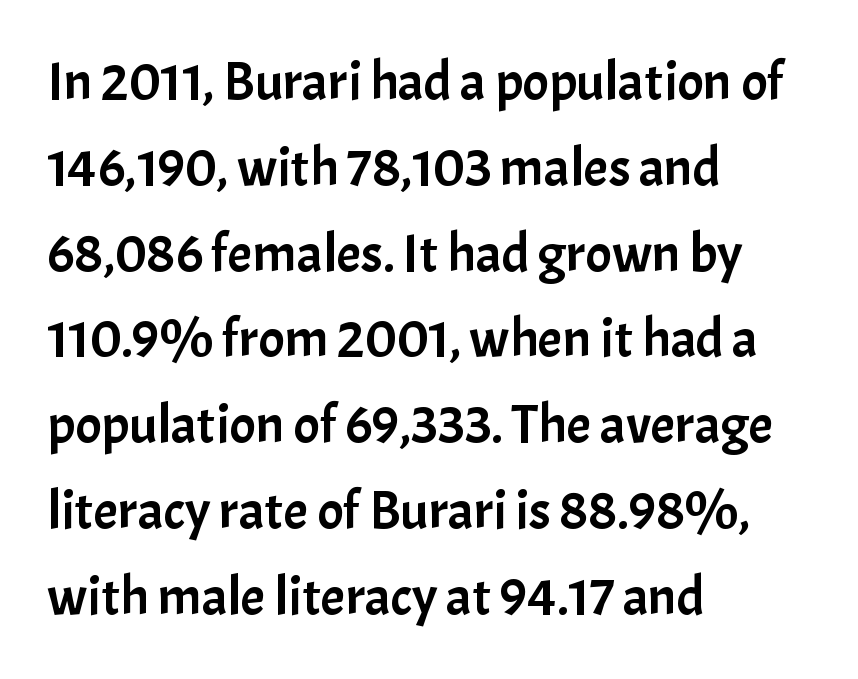
The image shows 55 px sans-serif type, upright; set left-aligned, normal line spacing (1.56x), normal letter spacing, not underlined; low stroke contrast and a medium x-height.
